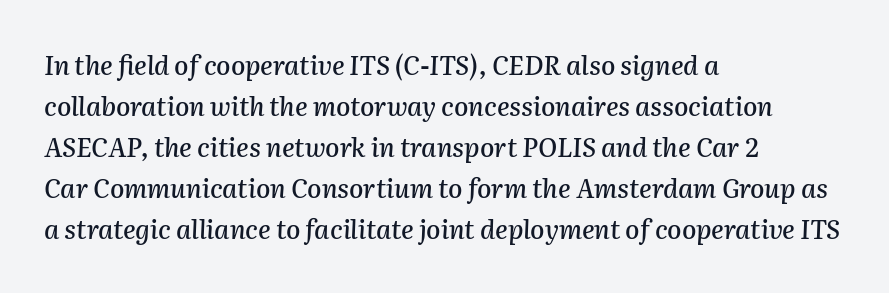
Q: Is the text italic (slanted)? A: Yes, it leans right by about 2 degrees.
Q: Is the text underlined? A: No.
Q: How is the paragraph aligned? A: Left-aligned.
Q: Is the spacing between letters normal or unusually wide? A: Normal.
Q: Is the spacing between lines tight, normal or loose? A: Normal.
